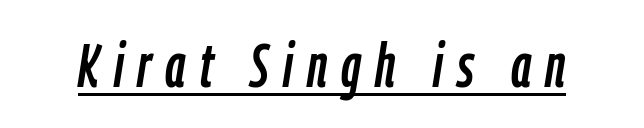
The image shows 61 px condensed type, italic (leaning right); set unusually wide letter spacing (+0.23 em), underlined; low stroke contrast and a medium x-height.
